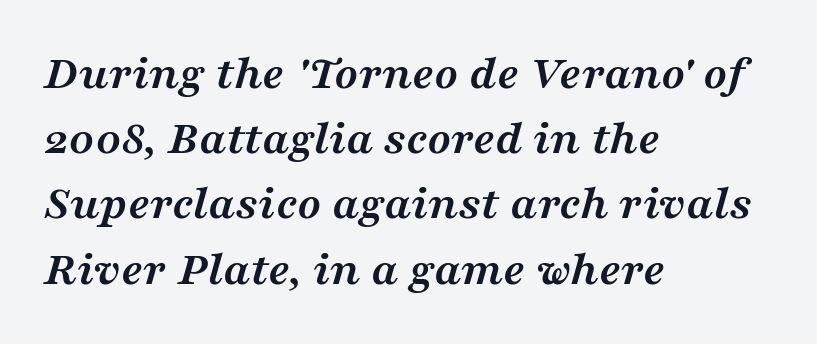
Q: Is the text bold? A: Yes.
Q: Is the text italic (slanted)? A: Yes, it leans right by about 16 degrees.
Q: Is the typeface a serif or a sans-serif typeface? A: Serif.
Q: Is the text underlined? A: No.
Q: How is the paragraph aligned? A: Left-aligned.
Q: Is the spacing between letters normal or unusually wide? A: Normal.
Q: Is the spacing between lines tight, normal or loose? A: Normal.
Q: Width (condensed, normal, or wide)? A: Wide.
Q: Stroke contrast? A: Medium.
Q: x-height? A: Medium.
Q: Monospaced? A: No.
